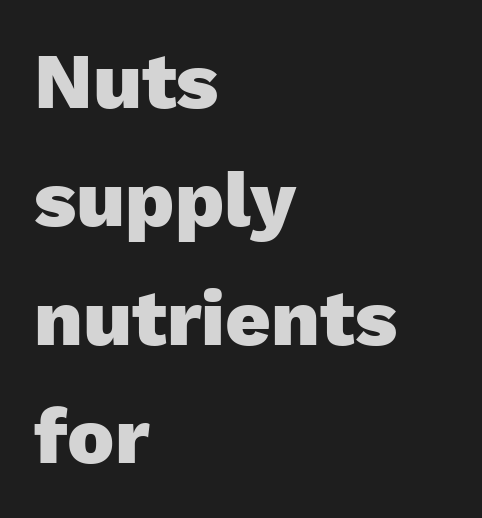
Q: Is the text bold? A: Yes.
Q: Is the text italic (slanted)? A: No, it is upright.
Q: Is the typeface a serif or a sans-serif typeface? A: Sans-serif.
Q: Is the text underlined? A: No.
Q: How is the paragraph aligned? A: Left-aligned.
Q: Is the spacing between letters normal or unusually wide? A: Normal.
Q: Is the spacing between lines tight, normal or loose? A: Normal.
Q: Width (condensed, normal, or wide)? A: Normal.
Q: Stroke contrast? A: Low.
Q: x-height? A: Medium.
Q: Monospaced? A: No.
